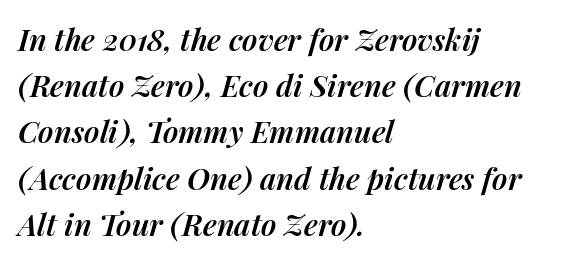
Q: Is the text bold? A: Semi-bold.
Q: Is the text italic (slanted)? A: Yes, it leans right by about 14 degrees.
Q: Is the text underlined? A: No.
Q: How is the paragraph aligned? A: Left-aligned.
Q: Is the spacing between letters normal or unusually wide? A: Normal.
Q: Is the spacing between lines tight, normal or loose? A: Normal.
Q: Width (condensed, normal, or wide)? A: Normal.
Q: Stroke contrast? A: Medium.
Q: x-height? A: Medium.
Q: Monospaced? A: No.
